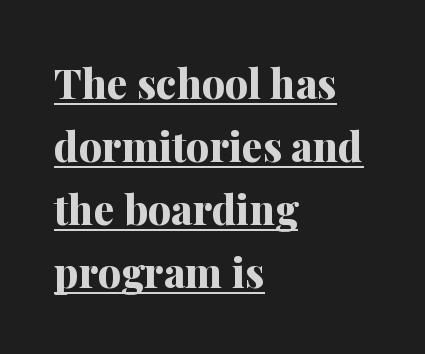
The image shows 41 px bold serif type, upright; set left-aligned, normal line spacing (1.54x), normal letter spacing, underlined; medium stroke contrast and a medium x-height.
